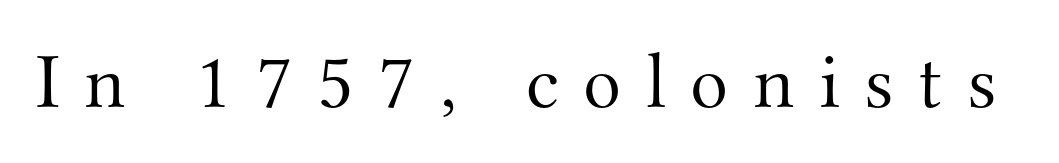
The image shows 79 px light serif type, upright; set unusually wide letter spacing (+0.31 em), not underlined; medium stroke contrast and a small x-height.
